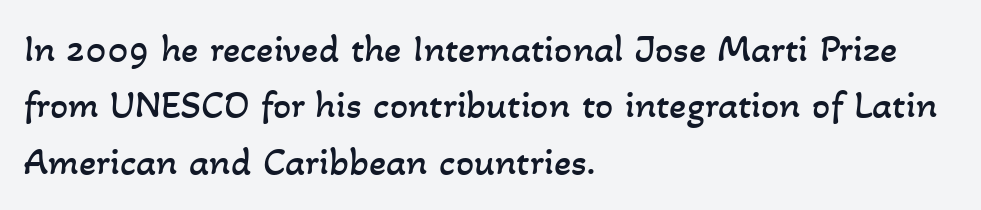
A classic flush-left, rag-right setting is used for this passage. The font sits on the lighter half of the weight spectrum, regular included. This sample has the flowing, uneven cadence of proportional lettering. The lines sit at an ordinary, default distance from one another. Lines of text with bare space underneath. Tracking value appears to be zero — textbook default spacing.
